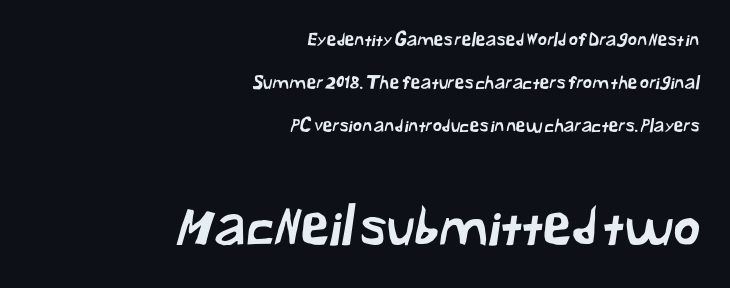
{"serif": "no", "width": "normal", "stroke_contrast": "low", "x_height": "medium", "monospaced": "no", "underline": "no", "align": "right", "line_spacing": "loose", "line_spacing_ratio": 2.39, "letter_spacing": "normal", "letter_spacing_em": 0.0, "larger_block": "second", "size_ratio": 2.94, "glyph_px": 53}
